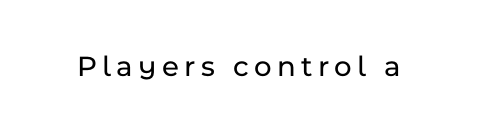
The image shows 30 px sans-serif type, upright; set not underlined; low stroke contrast and a medium x-height.
